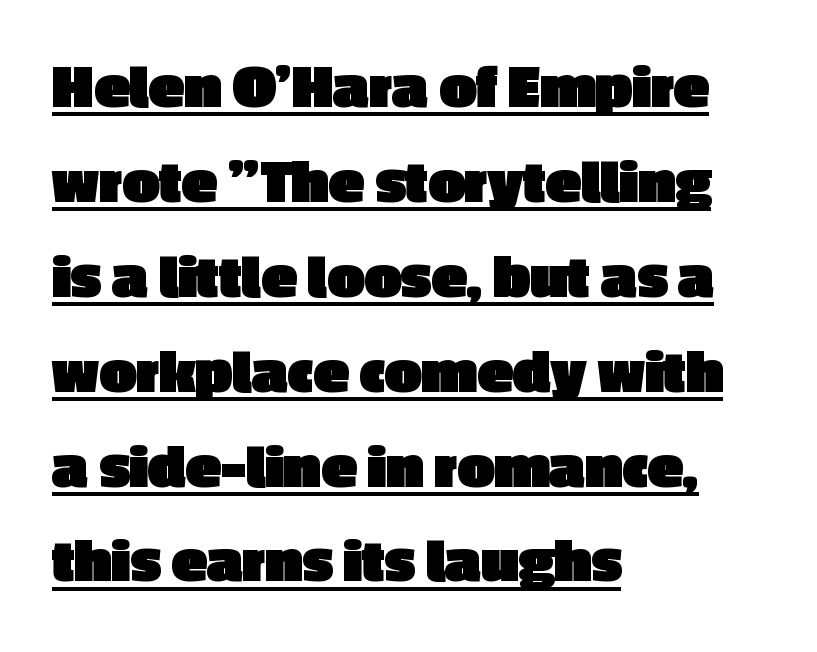
{"serif": "no", "italic": "no", "bold": "yes", "weight": "heavy", "width": "normal", "x_height": "medium", "monospaced": "no", "underline": "yes", "align": "left", "line_spacing": "normal", "line_spacing_ratio": 1.46, "letter_spacing": "normal", "letter_spacing_em": 0.0, "glyph_px": 65}
